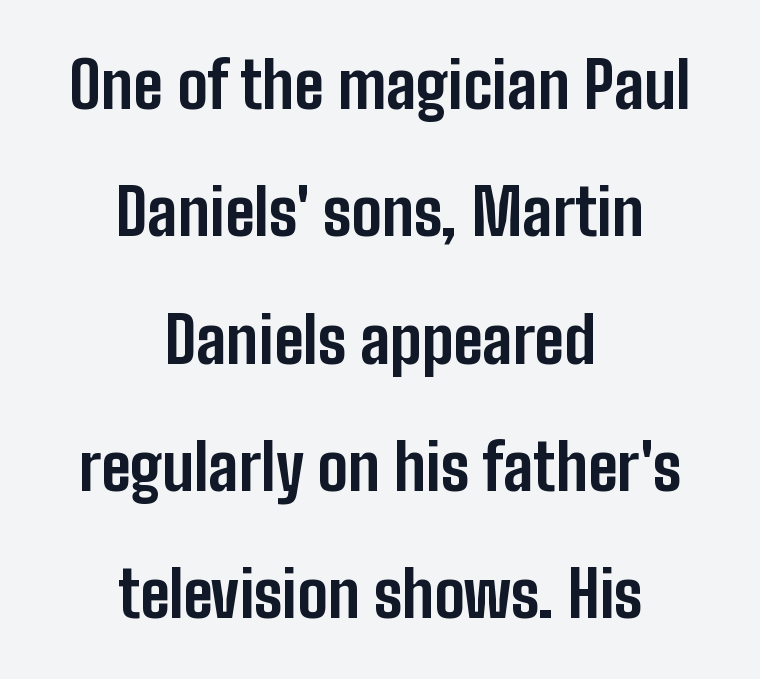
{"serif": "no", "italic": "no", "bold": "yes", "weight": "bold", "width": "condensed", "stroke_contrast": "low", "x_height": "medium", "monospaced": "no", "underline": "no", "align": "center", "line_spacing": "loose", "line_spacing_ratio": 1.99, "letter_spacing": "normal", "letter_spacing_em": 0.0, "glyph_px": 64}
